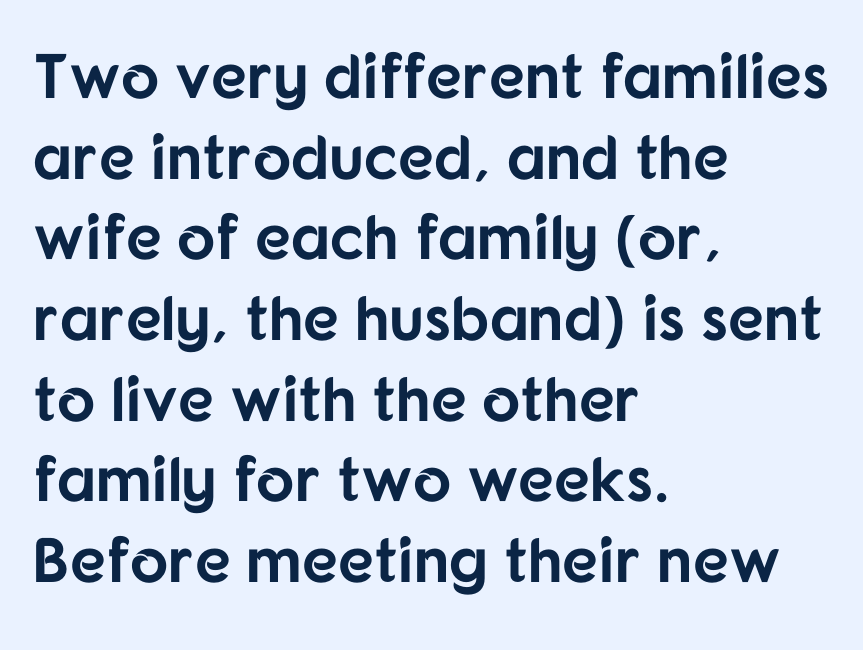
Q: Is the text bold? A: Yes.
Q: Is the text italic (slanted)? A: No, it is upright.
Q: Is the typeface a serif or a sans-serif typeface? A: Sans-serif.
Q: Is the text underlined? A: No.
Q: How is the paragraph aligned? A: Left-aligned.
Q: Is the spacing between letters normal or unusually wide? A: Normal.
Q: Is the spacing between lines tight, normal or loose? A: Normal.
Q: Width (condensed, normal, or wide)? A: Normal.
Q: Stroke contrast? A: Low.
Q: x-height? A: Medium.
Q: Monospaced? A: No.
